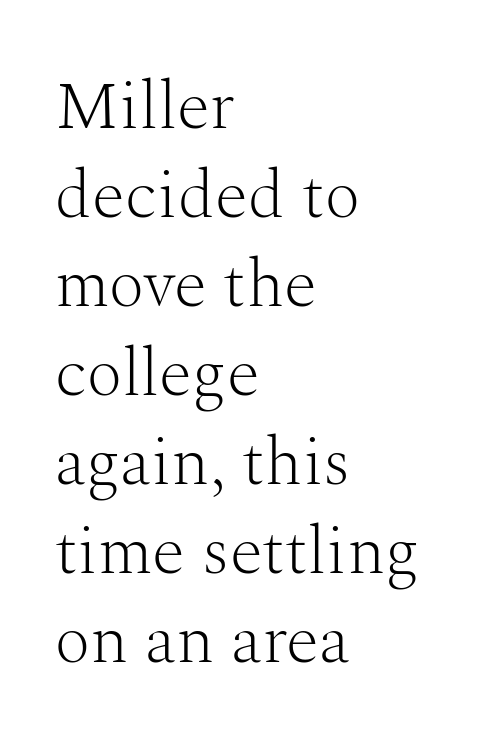
The image shows 68 px light serif type, upright; set left-aligned, normal line spacing (1.31x), normal letter spacing, not underlined; medium stroke contrast and a medium x-height.
